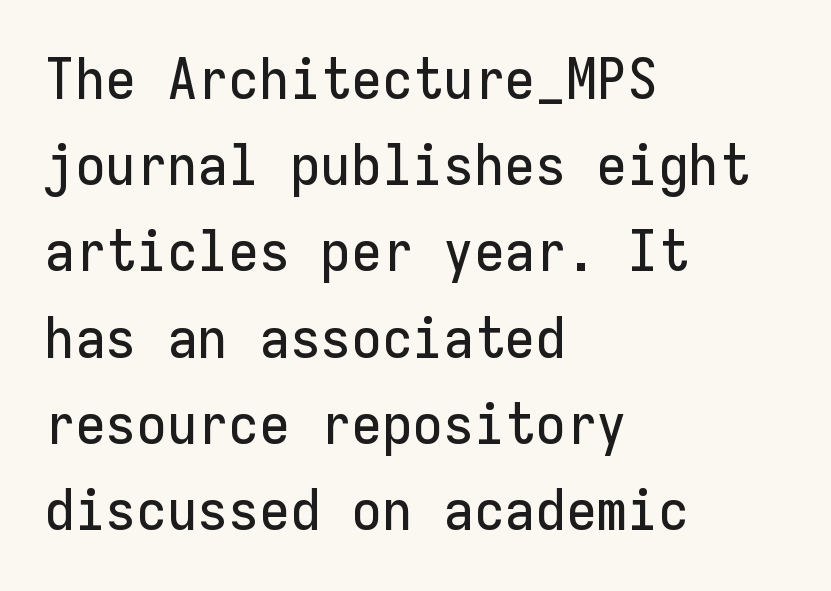
The lines are quadded left. This block has exactly the height ordinary leading produces. Decoration check: the copy has no underline. Each letter, wide or thin by design, is forced into the same width here.
